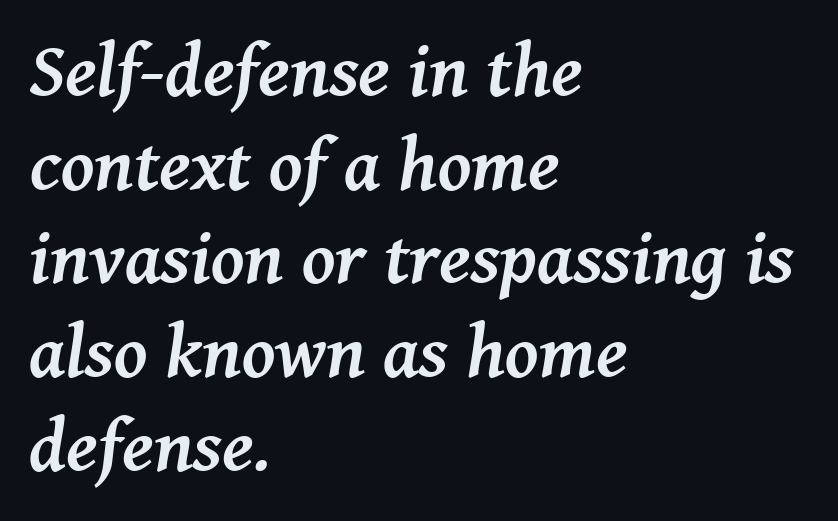
This rendering employs a face with finishing strokes, i.e., a serif. Notice how the passage keeps a crisp vertical edge on the left only. Here the designer chose a conventional face with non-uniform glyph widths. This block has exactly the height ordinary leading produces.
